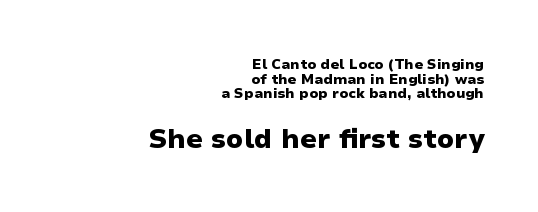
The image shows 27 px bold type, upright; set right-aligned, tight line spacing (1.05x), normal letter spacing, not underlined; the second (bottom) block is 1.93x larger.
